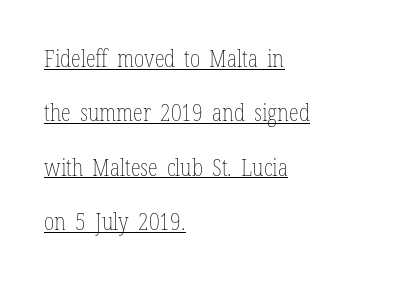
Q: Is the text bold? A: No.
Q: Is the text italic (slanted)? A: No, it is upright.
Q: Is the text underlined? A: Yes.
Q: How is the paragraph aligned? A: Left-aligned.
Q: Is the spacing between letters normal or unusually wide? A: Normal.
Q: Is the spacing between lines tight, normal or loose? A: Loose.
